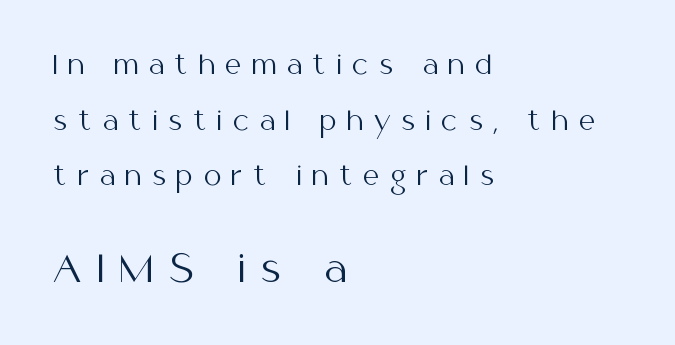
The image shows 37 px regular-weight sans-serif type, upright; set left-aligned, loose line spacing (2.23x), unusually wide letter spacing (+0.43 em), not underlined; the second (bottom) block is 1.48x larger; medium stroke contrast and a medium x-height.
